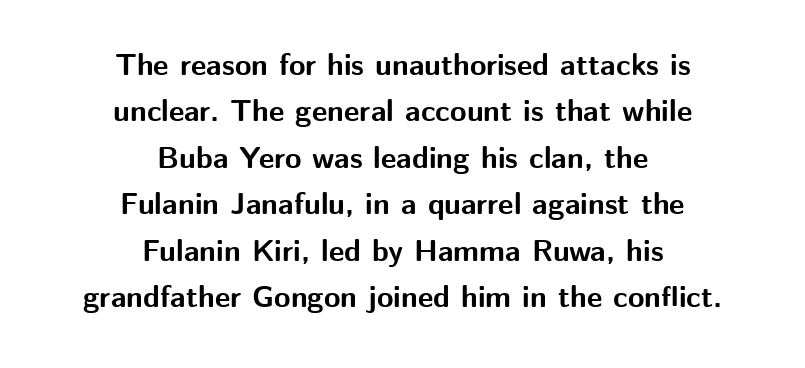
The image shows 30 px bold sans-serif type, upright; set centered, normal line spacing (1.55x), normal letter spacing, not underlined; medium stroke contrast and a medium x-height.
